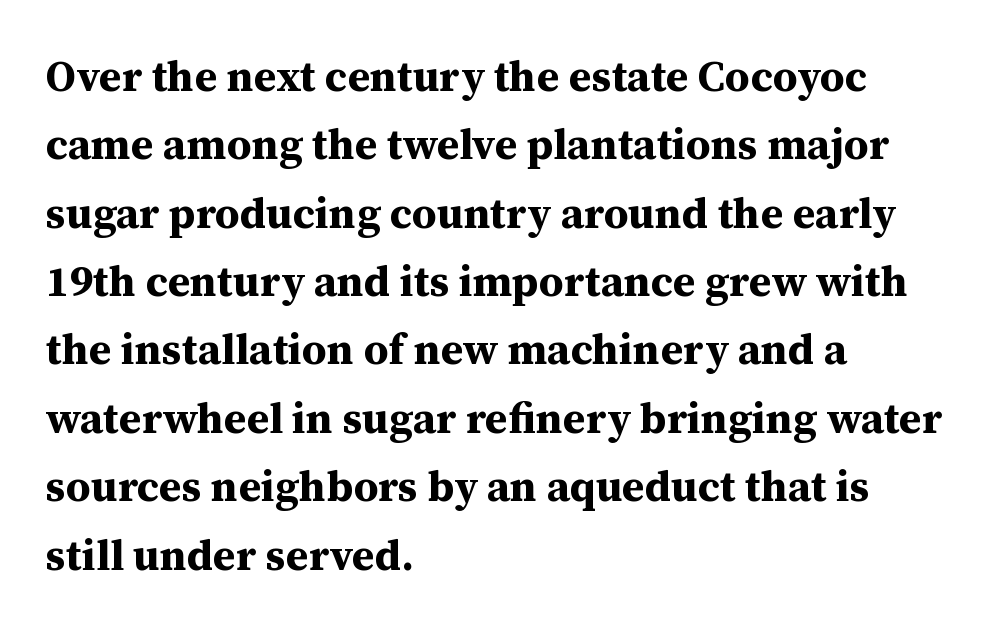
The letters are bold, with thick, heavy strokes. If you measured baseline to baseline, you'd find a middling distance. This rendering leaves character spacing at its baseline value. If you drew a ruler down the left edge, every line would touch it.
